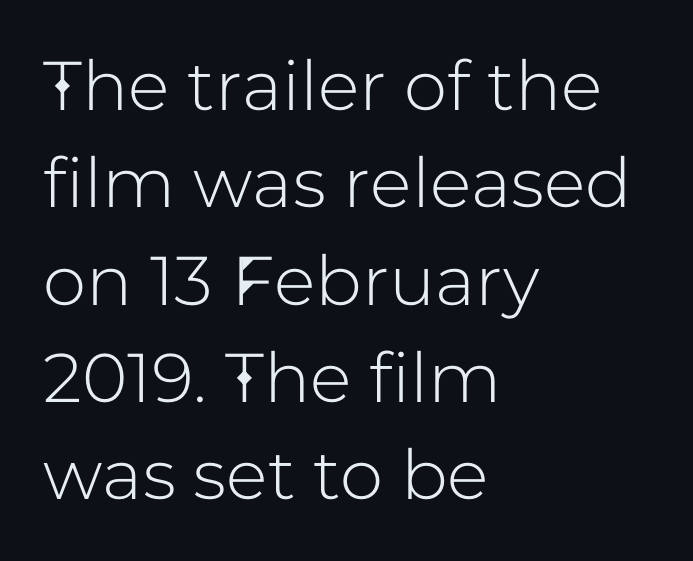
{"serif": "no", "italic": "no", "width": "normal", "stroke_contrast": "low", "x_height": "medium", "monospaced": "no", "underline": "no", "align": "left", "line_spacing": "normal", "line_spacing_ratio": 1.41, "letter_spacing": "normal", "letter_spacing_em": 0.0, "glyph_px": 69}
